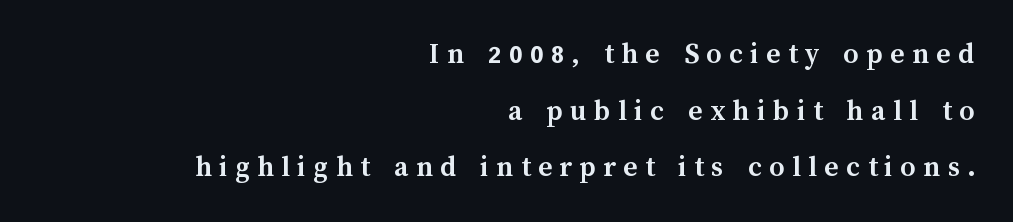
This sample has the flowing, uneven cadence of proportional lettering. Beneath every word, the page is bare. The type sits square on the baseline with zero lean. How heavy is the stroke? Heavy — this is a bold. Teacher's note: observe the even right margin — that is flush-right alignment. How are the letters spaced? Widely, with obvious added tracking.
